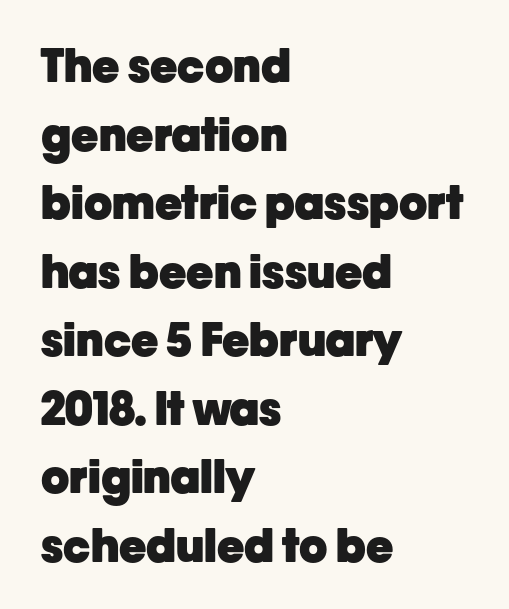
The image shows 46 px heavy sans-serif type, upright; set left-aligned, normal line spacing (1.49x), normal letter spacing, not underlined; low stroke contrast and a medium x-height.
